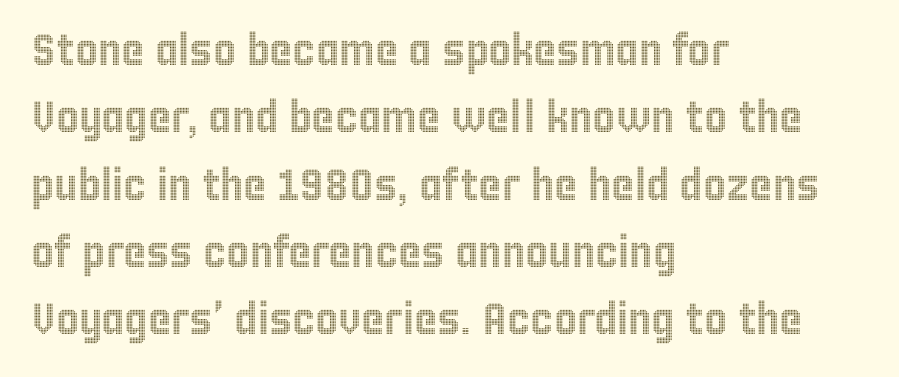
Q: Is the text italic (slanted)? A: No, it is upright.
Q: Is the text underlined? A: No.
Q: How is the paragraph aligned? A: Left-aligned.
Q: Is the spacing between letters normal or unusually wide? A: Normal.
Q: Is the spacing between lines tight, normal or loose? A: Normal.
Q: Width (condensed, normal, or wide)? A: Condensed.
Q: x-height? A: Large.
Q: Monospaced? A: No.
